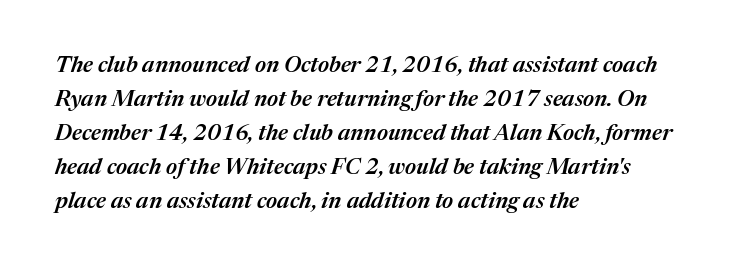
Q: Is the text bold? A: Semi-bold.
Q: Is the text italic (slanted)? A: Yes, it leans right by about 17 degrees.
Q: Is the text underlined? A: No.
Q: How is the paragraph aligned? A: Left-aligned.
Q: Is the spacing between letters normal or unusually wide? A: Normal.
Q: Is the spacing between lines tight, normal or loose? A: Normal.
